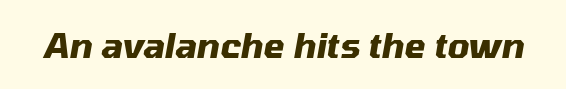
{"italic": "yes", "lean": "right", "slant_degrees": 10, "bold": "yes", "weight": "heavy", "width": "normal", "stroke_contrast": "medium", "x_height": "medium", "monospaced": "no", "underline": "no", "letter_spacing": "normal", "letter_spacing_em": 0.0, "glyph_px": 34}
